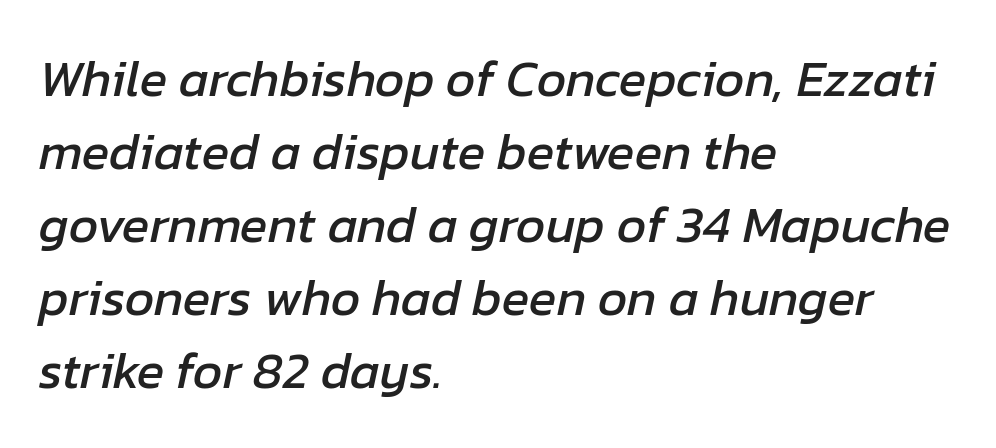
The image shows 51 px text type, italic (leaning right); set left-aligned, normal line spacing (1.43x), normal letter spacing, not underlined; low stroke contrast and a medium x-height.
